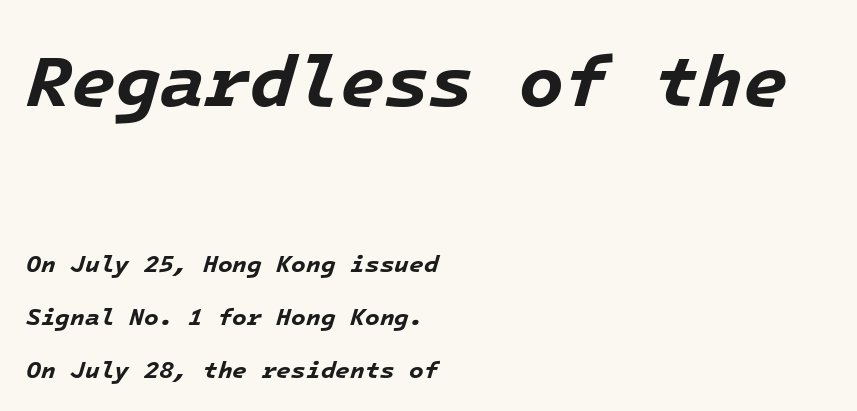
As a designer I'd log this as weight 700, bold. Character size in the leading block exceeds that of the trailing block. Here the designer chose a console-style face with uniform glyph widths. In terms of leading, this rendering errs on the spacious side. This rendering leaves character spacing at its baseline value. These lines are set flush left with a ragged right edge.
